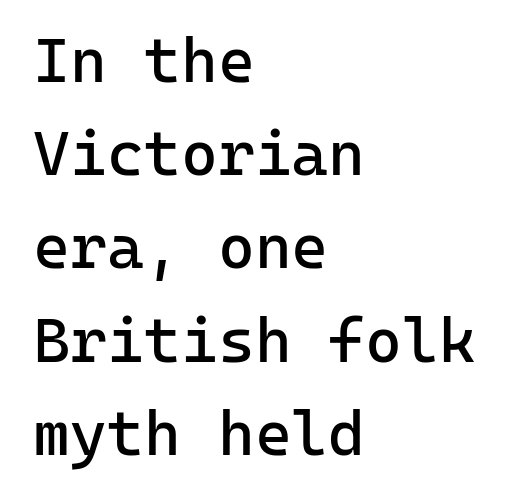
Font category for this specimen: sans-serif. The passage shown is not underscored anywhere. Normally led — the rows are evenly, conventionally spaced. Stems here are at most as thick as an everyday book face. This sample uses an upright cut, with every glyph sitting square on the baseline. A classic flush-left, rag-right setting is used for this passage.
